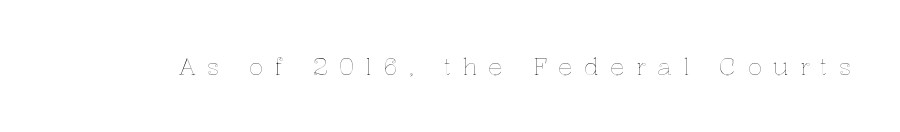
Q: Is the text italic (slanted)? A: No, it is upright.
Q: Is the text underlined? A: No.
Q: Is the spacing between letters normal or unusually wide? A: Unusually wide.
